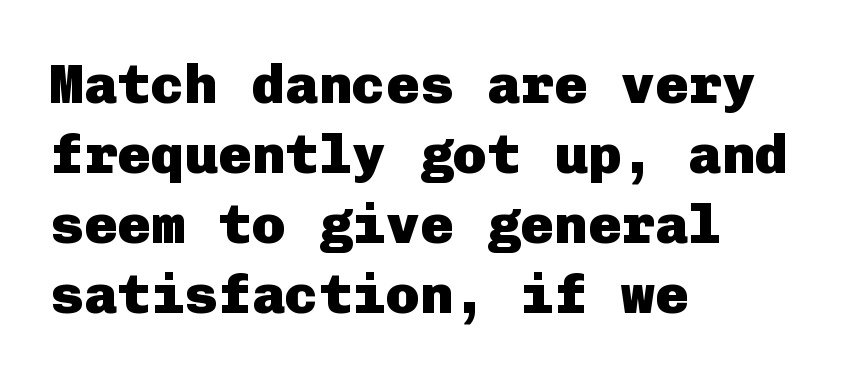
The image shows 56 px heavy sans-serif type, upright; set left-aligned, normal line spacing (1.25x), normal letter spacing, not underlined; low stroke contrast and a medium x-height.
